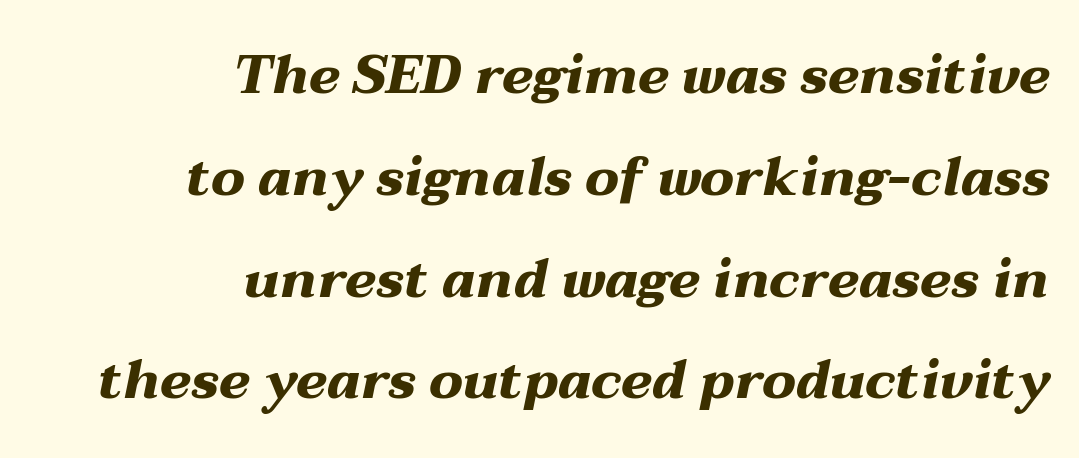
{"italic": "yes", "lean": "right", "slant_degrees": 12, "bold": "yes", "weight": "heavy", "width": "wide", "stroke_contrast": "medium", "x_height": "medium", "monospaced": "no", "underline": "no", "align": "right", "line_spacing": "loose", "line_spacing_ratio": 1.92, "letter_spacing": "normal", "letter_spacing_em": 0.0, "glyph_px": 53}
